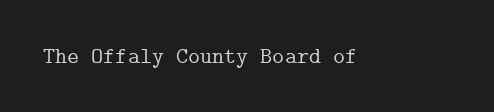
The image shows 23 px text type, upright; set normal letter spacing, not underlined.
